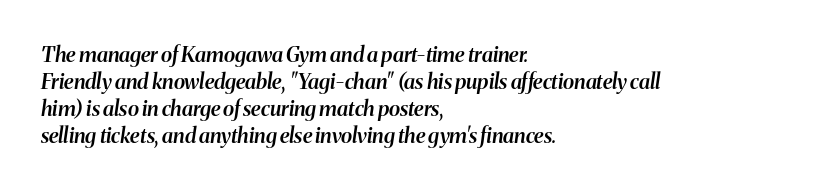
{"italic": "yes", "lean": "right", "slant_degrees": 8, "bold": "semi", "underline": "no", "align": "left", "line_spacing": "normal", "line_spacing_ratio": 1.28, "letter_spacing": "normal", "letter_spacing_em": 0.0, "glyph_px": 21}
